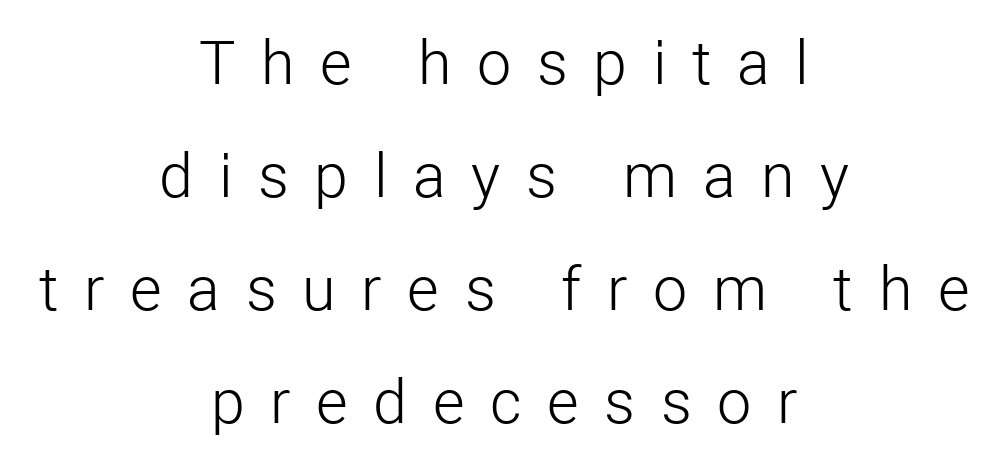
{"serif": "no", "italic": "no", "bold": "no", "weight": "light", "width": "normal", "stroke_contrast": "low", "x_height": "medium", "monospaced": "no", "underline": "no", "align": "center", "line_spacing_ratio": 1.85, "letter_spacing": "wide", "letter_spacing_em": 0.42, "glyph_px": 61}
